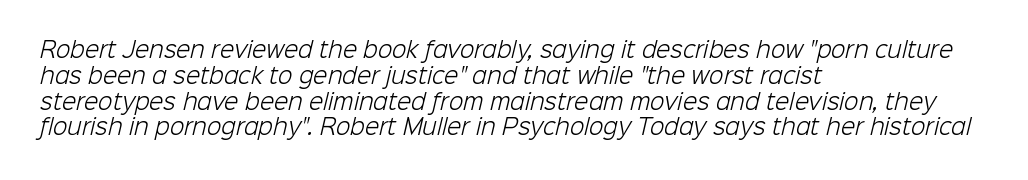
{"bold": "no", "underline": "no", "align": "left", "line_spacing_ratio": 1.23, "letter_spacing": "normal", "letter_spacing_em": 0.0, "glyph_px": 21}
